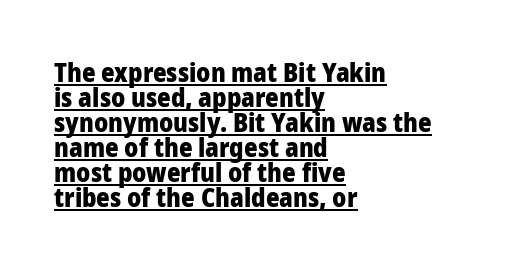
{"italic": "no", "bold": "yes", "underline": "yes", "align": "left", "line_spacing": "tight", "line_spacing_ratio": 0.96, "letter_spacing": "normal", "letter_spacing_em": 0.0, "glyph_px": 26}
